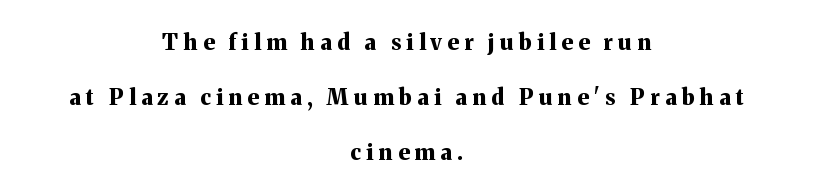
Q: Is the text bold? A: Yes.
Q: Is the text italic (slanted)? A: No, it is upright.
Q: Is the text underlined? A: No.
Q: How is the paragraph aligned? A: Centered.
Q: Is the spacing between letters normal or unusually wide? A: Unusually wide.
Q: Is the spacing between lines tight, normal or loose? A: Loose.
